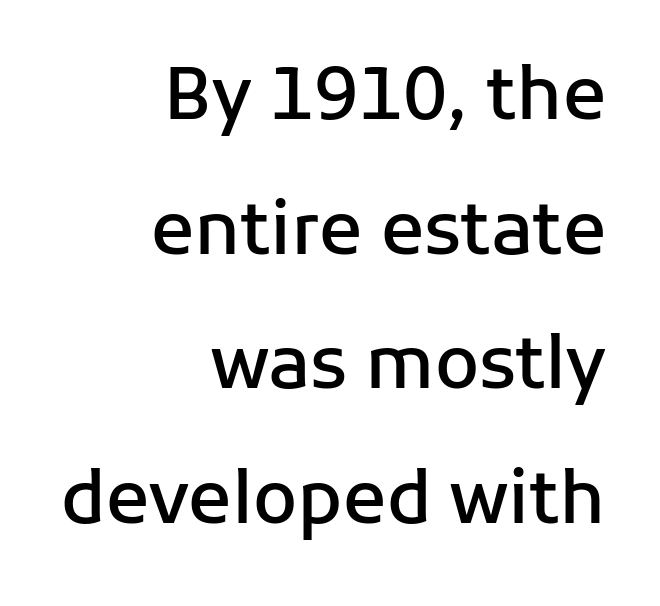
The image shows 72 px semibold sans-serif type, upright; set right-aligned, line spacing 1.87x, normal letter spacing, not underlined; low stroke contrast and a medium x-height.
